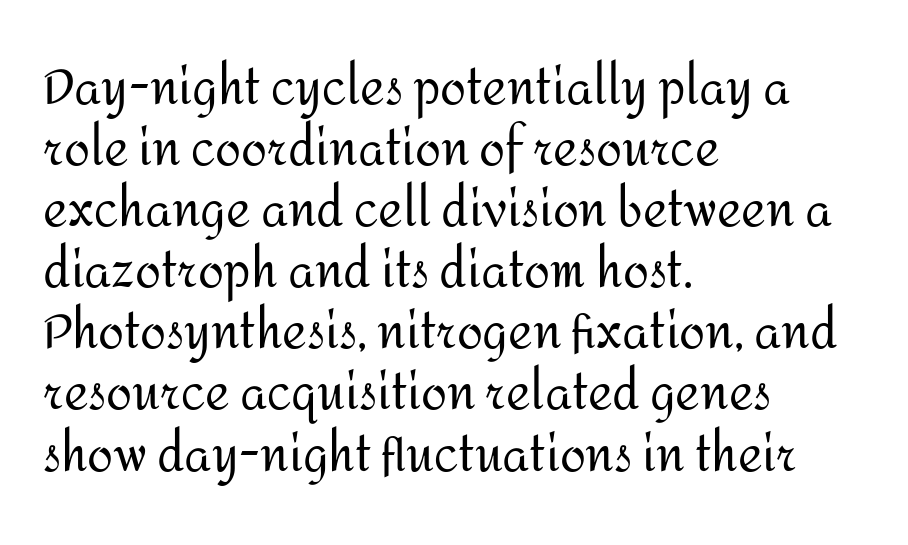
{"serif": "no", "italic": "no", "bold": "no", "weight": "regular", "width": "normal", "stroke_contrast": "medium", "x_height": "medium", "monospaced": "no", "underline": "no", "align": "left", "line_spacing": "normal", "line_spacing_ratio": 1.3, "letter_spacing": "normal", "letter_spacing_em": 0.0, "glyph_px": 47}
